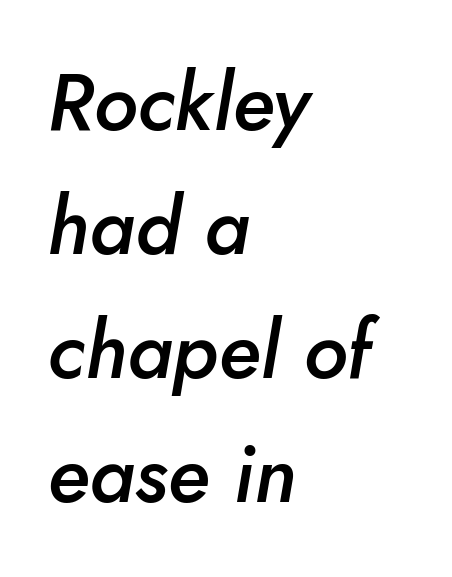
The rendering uses a semibold face; strokes are thickened but not to full bold. The text block is weighted toward the left margin, trailing off unevenly rightward. Does the leading feel generous? No, just average. Character widths vary here, with narrow letters taking less room than wide ones. A typesetter would mark this as italic.
